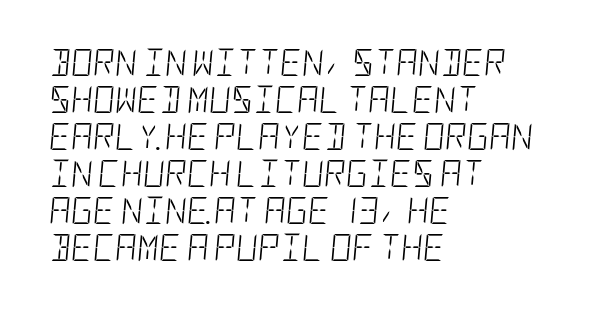
Q: Is the text bold? A: No.
Q: Is the text italic (slanted)? A: Yes, it leans right by about 5 degrees.
Q: Is the text underlined? A: No.
Q: How is the paragraph aligned? A: Left-aligned.
Q: Is the spacing between letters normal or unusually wide? A: Normal.
Q: Is the spacing between lines tight, normal or loose? A: Normal.
